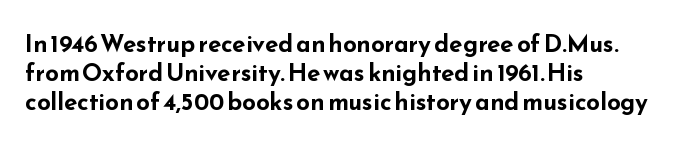
Bold? Absolutely — the strokes are thick and heavy. These lines are set flush left with a ragged right edge. Each row of text sits above clean, open space. There is no visible air inserted between adjacent glyphs. The type sits square on the baseline with zero lean.
